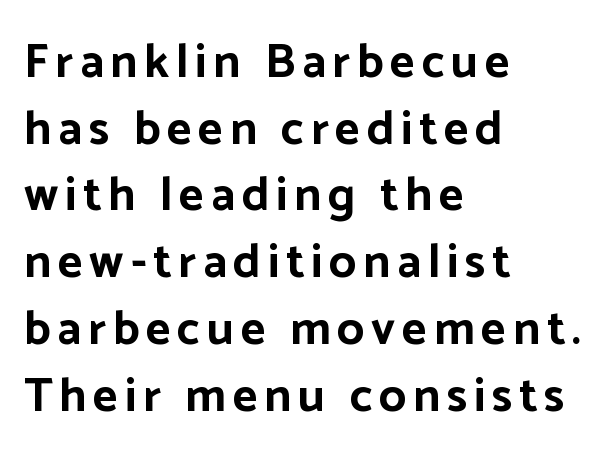
Q: Is the text bold? A: Yes.
Q: Is the text italic (slanted)? A: No, it is upright.
Q: Is the typeface a serif or a sans-serif typeface? A: Sans-serif.
Q: Is the text underlined? A: No.
Q: How is the paragraph aligned? A: Left-aligned.
Q: Is the spacing between lines tight, normal or loose? A: Normal.
Q: Width (condensed, normal, or wide)? A: Normal.
Q: Stroke contrast? A: Low.
Q: x-height? A: Medium.
Q: Monospaced? A: No.
